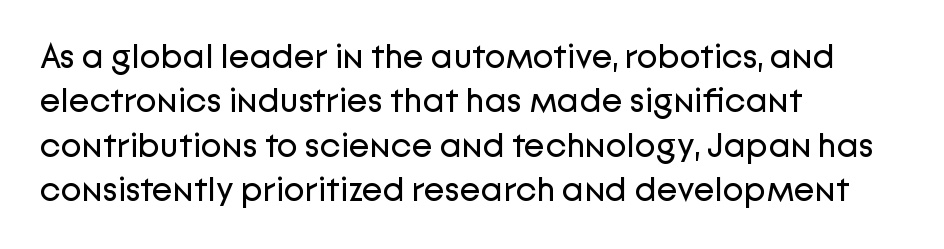
The image shows 35 px regular-weight sans-serif type, upright; set left-aligned, normal line spacing (1.27x), normal letter spacing, not underlined; low stroke contrast and a medium x-height.
